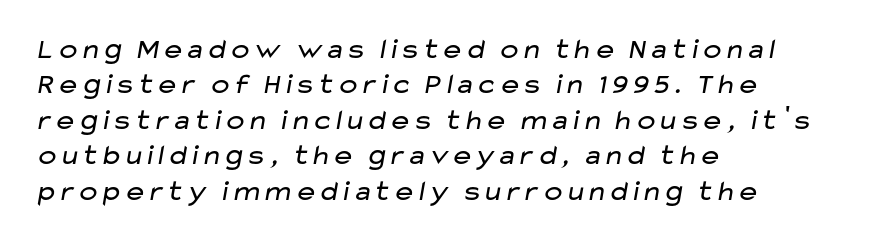
The image shows 29 px regular-weight, wide sans-serif type; set left-aligned, line spacing 1.22x, normal letter spacing, not underlined; low stroke contrast and a medium x-height.
